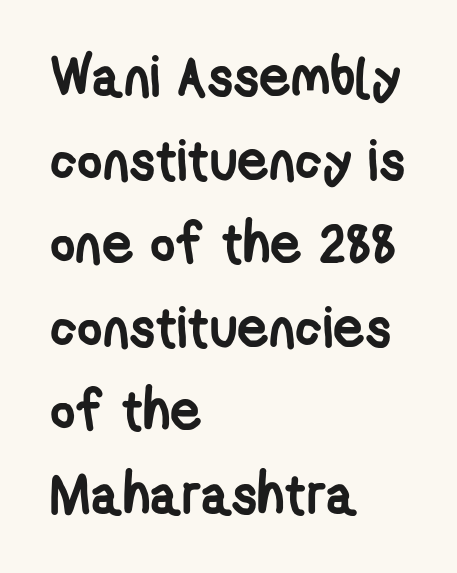
You could not count columns in this text — the font is proportionally spaced. The string is rendered with underlining switched off. The passage shown is typeset with a sans-serif family. I'd describe the lettering as bold — thick and assertive. How are the letters spaced? Ordinarily, with no added tracking. Summary of vertical rhythm: regular, with standard interline spacing.
